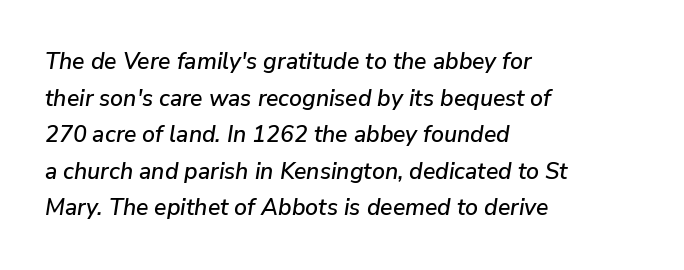
Q: Is the text italic (slanted)? A: Yes, it leans right by about 9 degrees.
Q: Is the text underlined? A: No.
Q: How is the paragraph aligned? A: Left-aligned.
Q: Is the spacing between letters normal or unusually wide? A: Normal.
Q: Is the spacing between lines tight, normal or loose? A: Normal.
